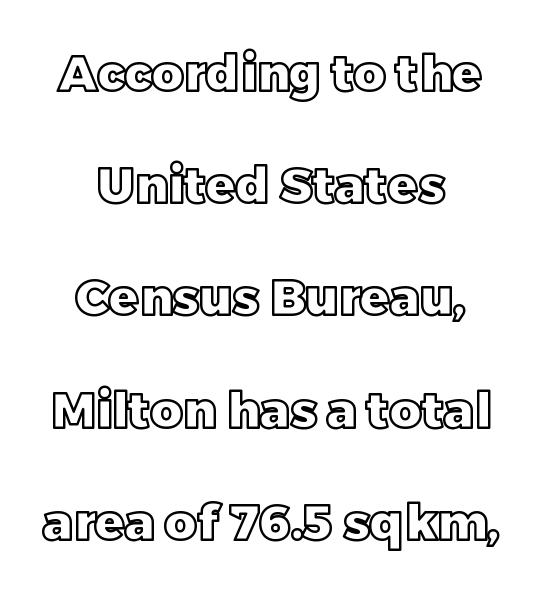
This rendering features lettering with no underline. The specimen reads as upright at a glance. Vertically, the passage feels expansive, rows floating well apart. The passage is arranged like a title page — every line centered. Default kerning and tracking; the words read as compact shapes. You could not count columns in this text — the font is proportionally spaced.
